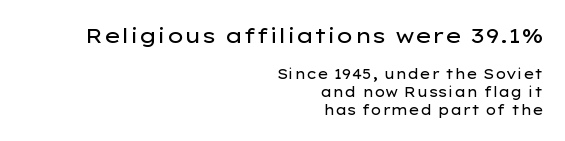
{"italic": "no", "bold": "no", "underline": "no", "align": "right", "line_spacing": "normal", "line_spacing_ratio": 1.26, "letter_spacing": "normal", "letter_spacing_em": 0.0, "larger_block": "first", "size_ratio": 1.5, "glyph_px": 21}
